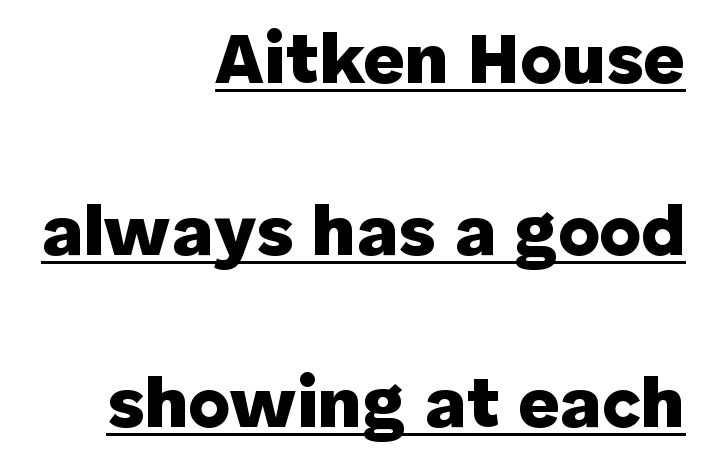
Q: Is the text bold? A: Yes.
Q: Is the text italic (slanted)? A: No, it is upright.
Q: Is the typeface a serif or a sans-serif typeface? A: Sans-serif.
Q: Is the text underlined? A: Yes.
Q: How is the paragraph aligned? A: Right-aligned.
Q: Is the spacing between letters normal or unusually wide? A: Normal.
Q: Is the spacing between lines tight, normal or loose? A: Loose.
Q: Width (condensed, normal, or wide)? A: Normal.
Q: Stroke contrast? A: Low.
Q: x-height? A: Medium.
Q: Monospaced? A: No.
